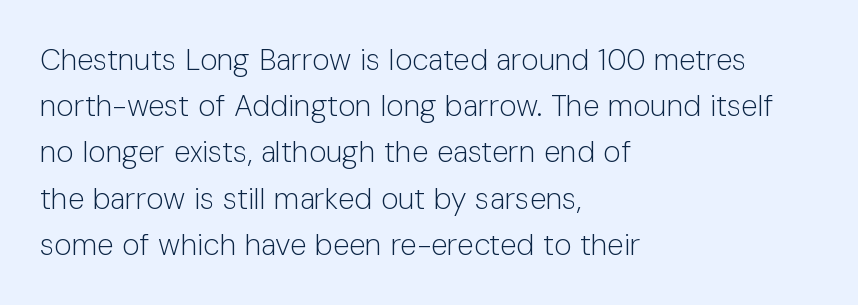
Reading down the block, your eye returns to a fixed left position each line. Examine the stroke ends and you'll find no serifs. The weight tops out at a normal text grade. Regular leading. Standard letterfit; no display-style spreading of the glyphs. Nobody drew a line under any word here.
